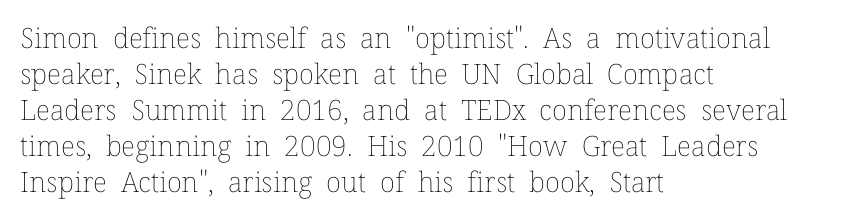
Each letter keeps its own natural width here, so spacing adapts to shape. Style check: upright. Unmarked baselines from the first word to the last. Weight class: somewhere from thin through regular.
